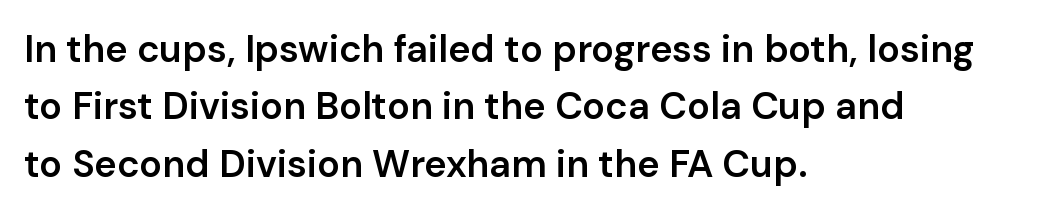
{"serif": "no", "italic": "no", "bold": "semi", "weight": "semibold", "width": "normal", "stroke_contrast": "low", "x_height": "medium", "monospaced": "no", "underline": "no", "align": "left", "line_spacing": "normal", "line_spacing_ratio": 1.51, "letter_spacing": "normal", "letter_spacing_em": 0.0, "glyph_px": 38}
